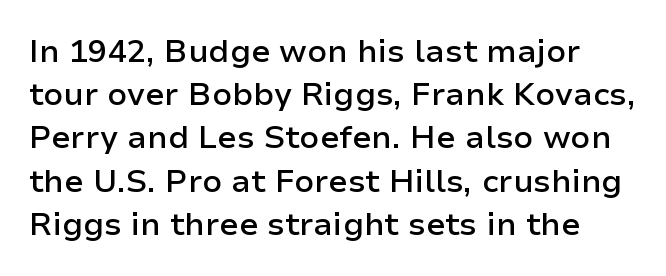
The image shows 32 px semibold sans-serif type, upright; set normal line spacing (1.35x), normal letter spacing, not underlined; low stroke contrast and a medium x-height.
